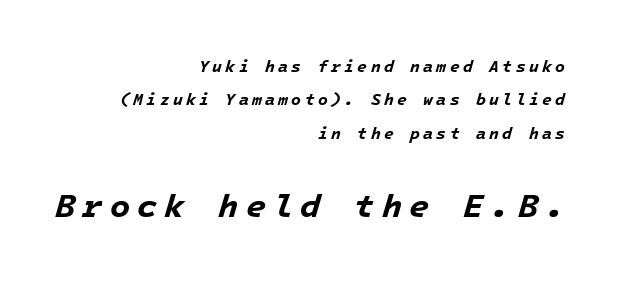
Q: Is the text bold? A: Yes.
Q: Is the text italic (slanted)? A: Yes, it leans right by about 16 degrees.
Q: Is the text underlined? A: No.
Q: How is the paragraph aligned? A: Right-aligned.
Q: Is the spacing between letters normal or unusually wide? A: Unusually wide.
Q: Is the spacing between lines tight, normal or loose? A: Loose.
Q: Which block of text is set in a larger size, the first (top) or the second (bottom)? A: The second (bottom) one.
Q: Width (condensed, normal, or wide)? A: Normal.
Q: Stroke contrast? A: Low.
Q: x-height? A: Medium.
Q: Monospaced? A: Yes.
